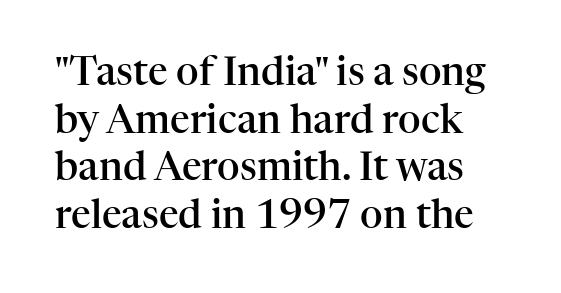
The image shows 39 px semibold serif type, upright; set line spacing 1.22x, normal letter spacing, not underlined; high stroke contrast and a medium x-height.
